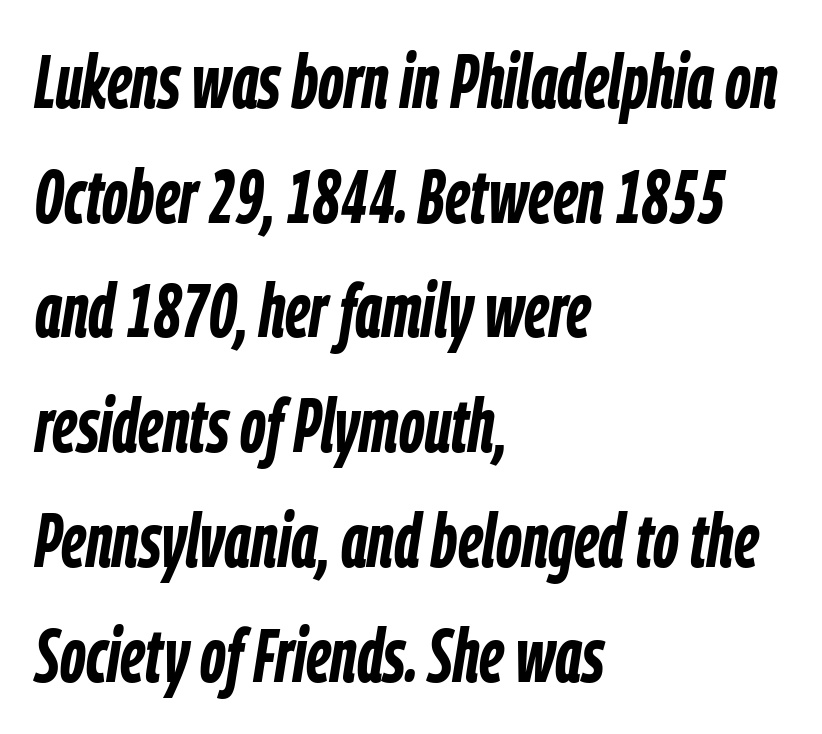
Q: Is the text bold? A: Yes.
Q: Is the text italic (slanted)? A: Yes, it leans right by about 9 degrees.
Q: Is the text underlined? A: No.
Q: How is the paragraph aligned? A: Left-aligned.
Q: Is the spacing between letters normal or unusually wide? A: Normal.
Q: Is the spacing between lines tight, normal or loose? A: Normal.
Q: Width (condensed, normal, or wide)? A: Condensed.
Q: Stroke contrast? A: Low.
Q: x-height? A: Medium.
Q: Monospaced? A: No.
